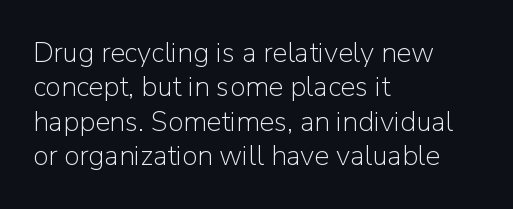
The image shows 28 px light sans-serif type, upright; set left-aligned, line spacing 1.23x, normal letter spacing, not underlined; low stroke contrast and a medium x-height.
